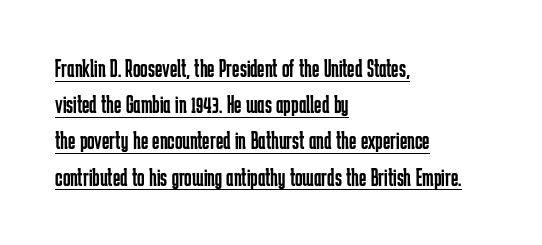
Every stem runs plumb, perpendicular to the baseline. You can see a thin bar hugging the bottom of the glyphs. The rendering keeps characters at their native spacing. A classic flush-left, rag-right setting is used for this passage.
